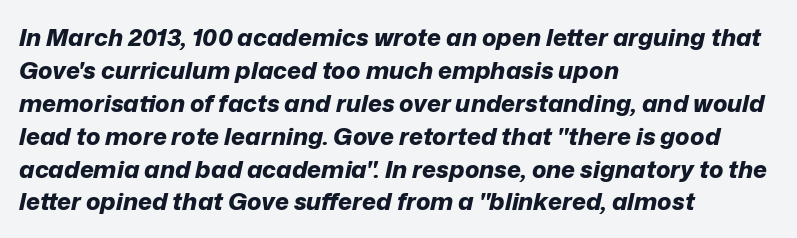
{"italic": "yes", "lean": "right", "slant_degrees": 12, "bold": "yes", "underline": "no", "align": "left", "line_spacing": "normal", "line_spacing_ratio": 1.37, "letter_spacing": "normal", "letter_spacing_em": 0.0, "glyph_px": 24}
